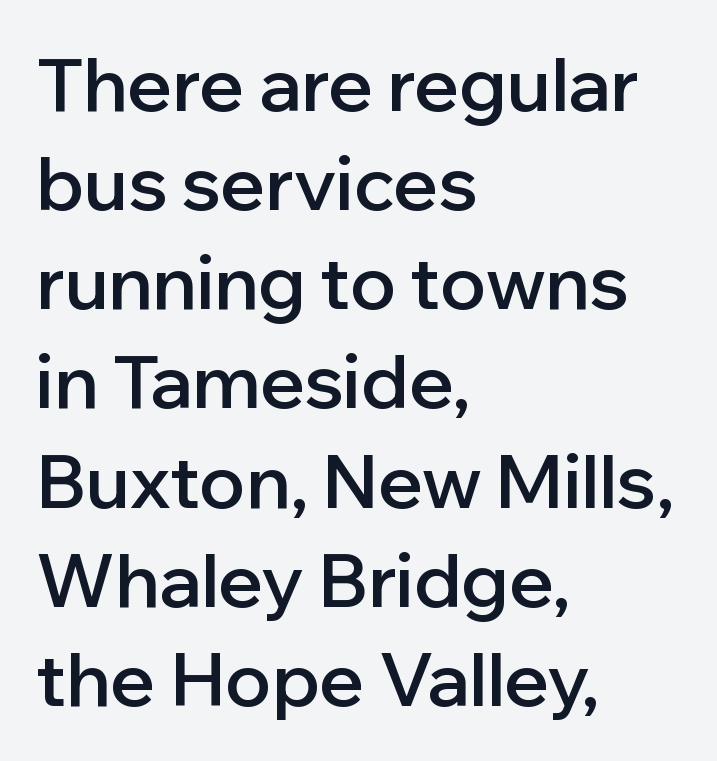
{"serif": "no", "italic": "no", "bold": "semi", "weight": "semibold", "width": "normal", "stroke_contrast": "low", "x_height": "medium", "monospaced": "no", "underline": "no", "align": "left", "line_spacing": "normal", "line_spacing_ratio": 1.34, "letter_spacing": "normal", "letter_spacing_em": 0.0, "glyph_px": 74}
